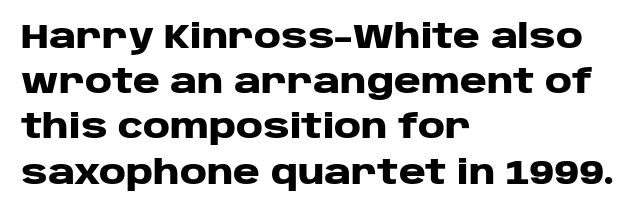
The area under the type is left untouched. The font's upright variant was chosen for this text. A typesetter would call this proportional, since set widths differ per character. Nope, no serifs anywhere on these letters.
